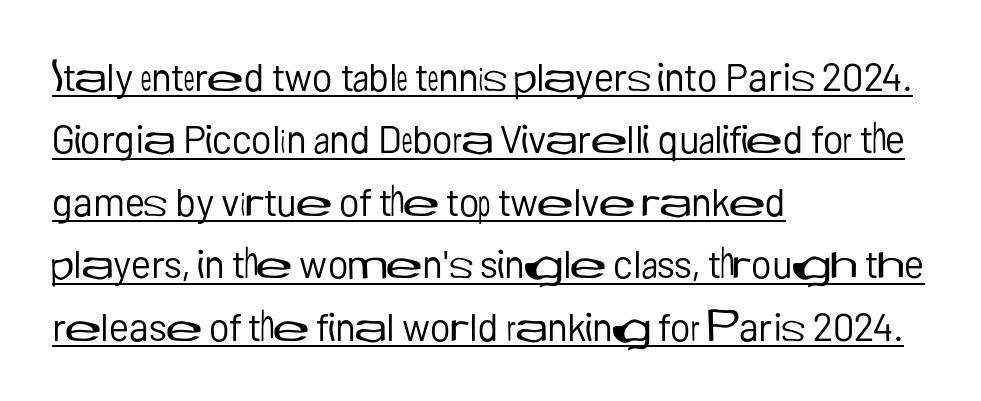
Q: Is the text bold? A: No.
Q: Is the text italic (slanted)? A: No, it is upright.
Q: Is the typeface a serif or a sans-serif typeface? A: Sans-serif.
Q: Is the text underlined? A: Yes.
Q: How is the paragraph aligned? A: Left-aligned.
Q: Is the spacing between letters normal or unusually wide? A: Normal.
Q: Is the spacing between lines tight, normal or loose? A: Normal.
Q: Width (condensed, normal, or wide)? A: Normal.
Q: Stroke contrast? A: Low.
Q: x-height? A: Medium.
Q: Monospaced? A: No.
